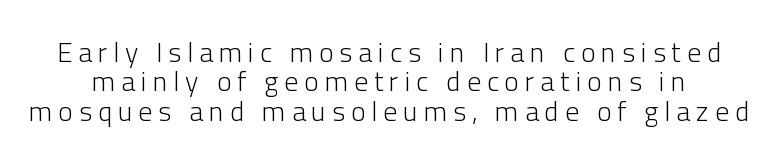
The image shows 28 px light sans-serif type, upright; set tight line spacing (1.05x), unusually wide letter spacing (+0.21 em), not underlined; low stroke contrast and a medium x-height.
